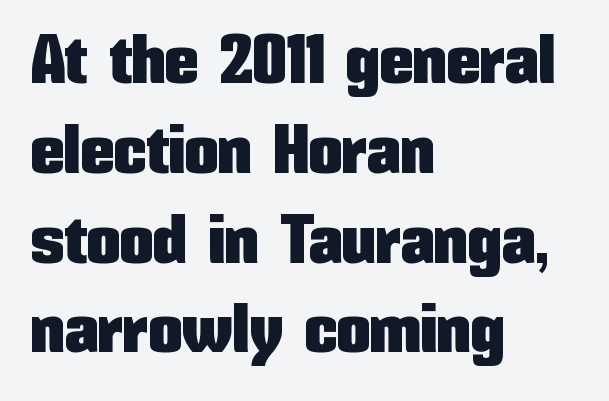
Q: Is the text italic (slanted)? A: No, it is upright.
Q: Is the typeface a serif or a sans-serif typeface? A: Sans-serif.
Q: Is the text underlined? A: No.
Q: How is the paragraph aligned? A: Left-aligned.
Q: Is the spacing between letters normal or unusually wide? A: Normal.
Q: Is the spacing between lines tight, normal or loose? A: Normal.
Q: Width (condensed, normal, or wide)? A: Condensed.
Q: Stroke contrast? A: Low.
Q: x-height? A: Medium.
Q: Monospaced? A: No.
